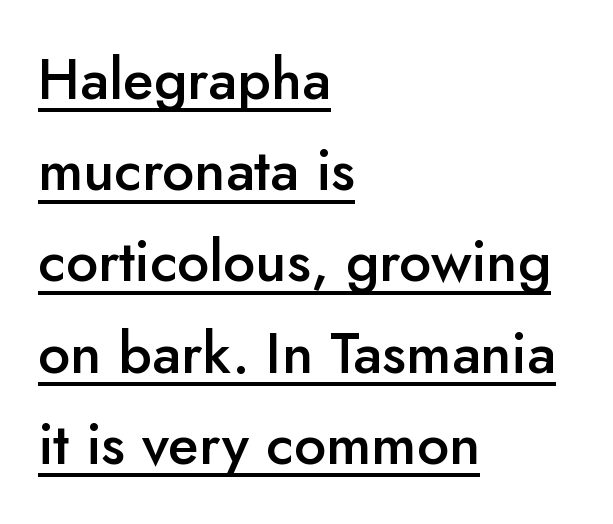
The image shows 57 px semibold sans-serif type, upright; set left-aligned, normal line spacing (1.6x), normal letter spacing, underlined; low stroke contrast and a small x-height.
